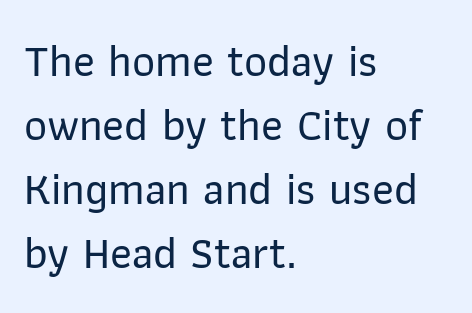
{"serif": "no", "italic": "no", "width": "normal", "stroke_contrast": "low", "x_height": "medium", "monospaced": "no", "underline": "no", "align": "left", "line_spacing": "normal", "line_spacing_ratio": 1.42, "letter_spacing": "normal", "letter_spacing_em": 0.0, "glyph_px": 45}
